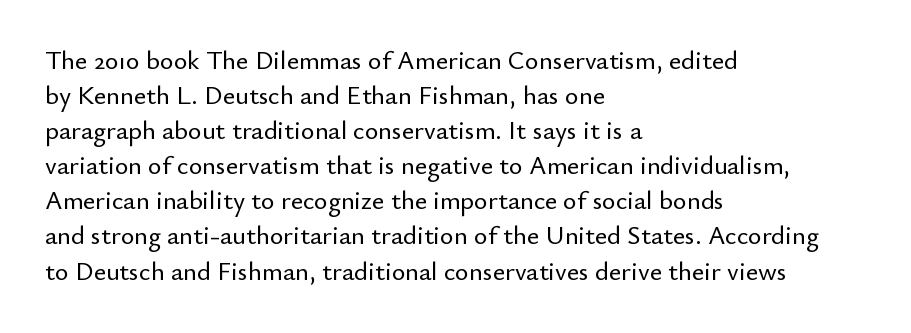
{"italic": "no", "underline": "no", "align": "left", "line_spacing": "normal", "line_spacing_ratio": 1.35, "letter_spacing": "normal", "letter_spacing_em": 0.0, "glyph_px": 26}
